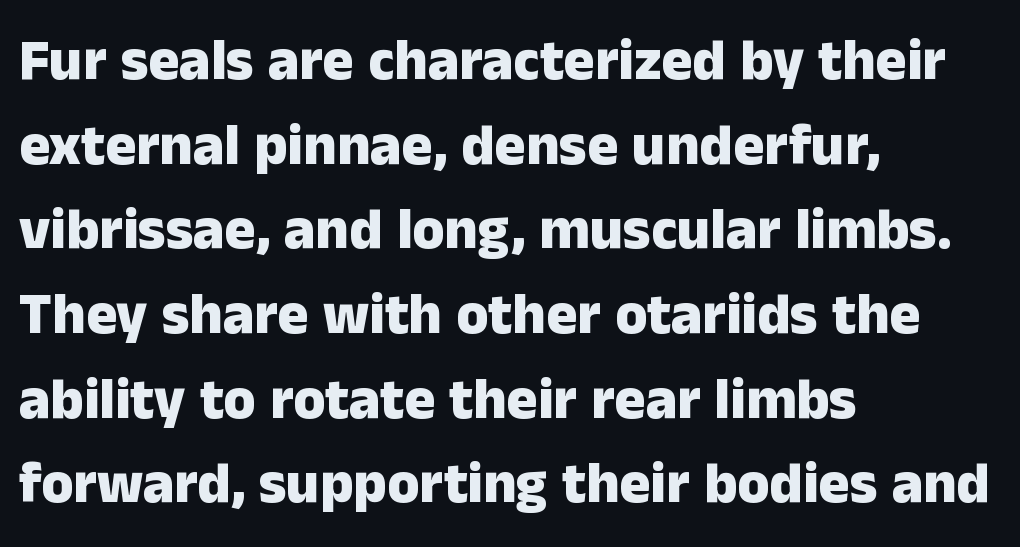
{"serif": "no", "italic": "no", "bold": "yes", "weight": "heavy", "width": "normal", "stroke_contrast": "low", "x_height": "medium", "monospaced": "no", "underline": "no", "align": "left", "line_spacing": "normal", "line_spacing_ratio": 1.46, "letter_spacing": "normal", "letter_spacing_em": 0.0, "glyph_px": 58}
